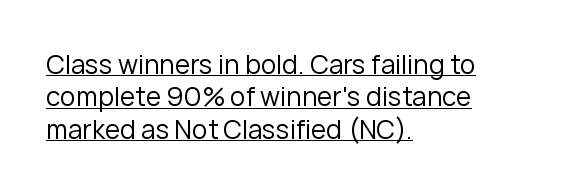
{"italic": "no", "bold": "no", "underline": "yes", "align": "left", "line_spacing": "normal", "line_spacing_ratio": 1.25, "letter_spacing": "normal", "letter_spacing_em": 0.0, "glyph_px": 26}
